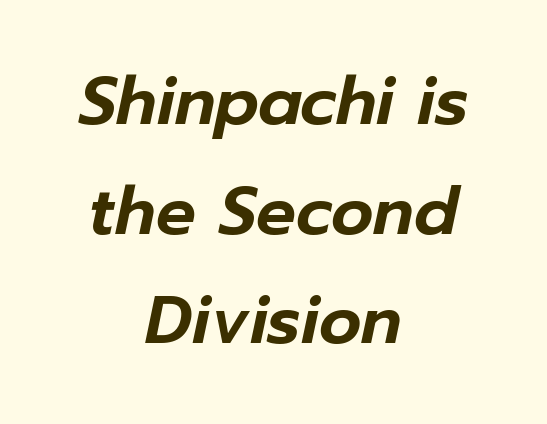
Here the designer chose a conventional face with non-uniform glyph widths. The space between consecutive lines is moderate. Both edges are ragged and mirror each other, which tells us the setting is centered. The letters sit at their default tracking, neither squeezed nor spread.
